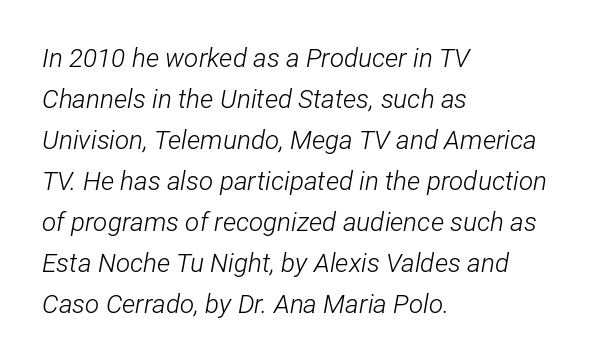
The image shows 26 px text type, italic (leaning right); set left-aligned, normal line spacing (1.58x), normal letter spacing, not underlined.
